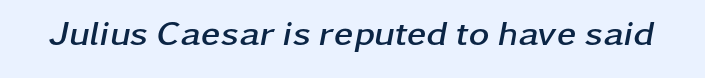
Note the varied advance widths — an 'i' is clearly narrower than an 'm'. There is no visible air inserted between adjacent glyphs. The zone under the glyphs is completely vacant. A typesetter would mark this as italic. Summary of weight: heavy, a full bold.
